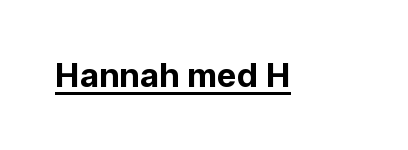
{"serif": "no", "italic": "no", "bold": "yes", "weight": "bold", "width": "normal", "stroke_contrast": "low", "x_height": "medium", "monospaced": "no", "underline": "yes", "letter_spacing": "normal", "letter_spacing_em": 0.0, "glyph_px": 33}
